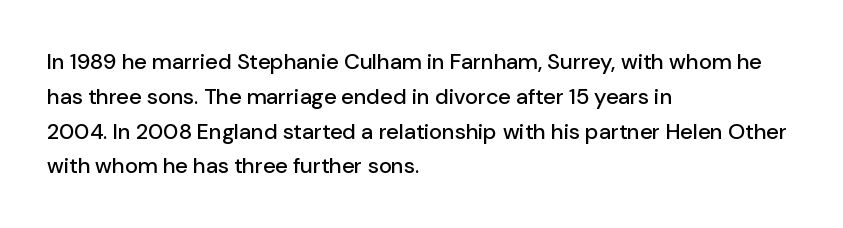
The image shows 22 px text type, upright; set left-aligned, normal line spacing (1.58x), normal letter spacing, not underlined.
